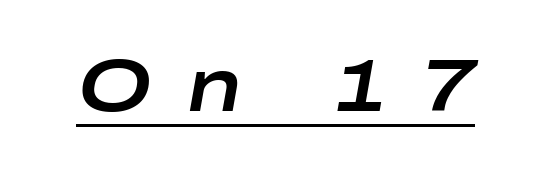
The image shows 74 px wide type, italic (leaning right); set unusually wide letter spacing (+0.49 em), underlined; low stroke contrast and a medium x-height.
